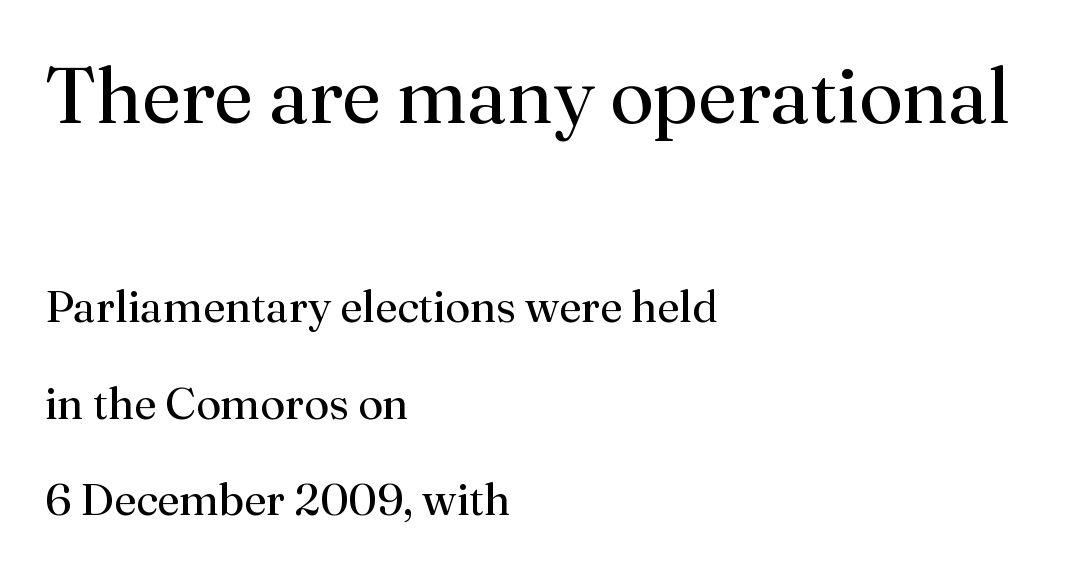
{"serif": "yes", "italic": "no", "bold": "no", "weight": "regular", "width": "normal", "stroke_contrast": "medium", "x_height": "small", "monospaced": "no", "underline": "no", "align": "left", "line_spacing": "loose", "line_spacing_ratio": 2.14, "letter_spacing": "normal", "letter_spacing_em": 0.0, "larger_block": "first", "size_ratio": 1.76, "glyph_px": 79}
